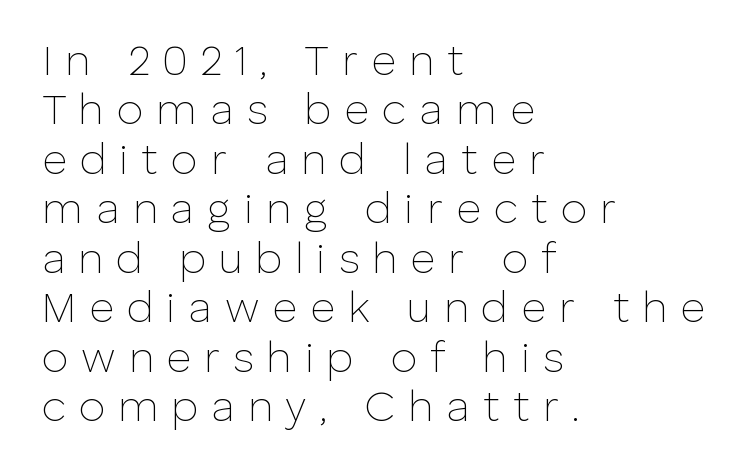
Q: Is the text bold? A: No.
Q: Is the text italic (slanted)? A: No, it is upright.
Q: Is the typeface a serif or a sans-serif typeface? A: Sans-serif.
Q: Is the text underlined? A: No.
Q: How is the paragraph aligned? A: Left-aligned.
Q: Is the spacing between letters normal or unusually wide? A: Unusually wide.
Q: Is the spacing between lines tight, normal or loose? A: Tight.
Q: Width (condensed, normal, or wide)? A: Normal.
Q: Stroke contrast? A: Low.
Q: x-height? A: Medium.
Q: Monospaced? A: No.
